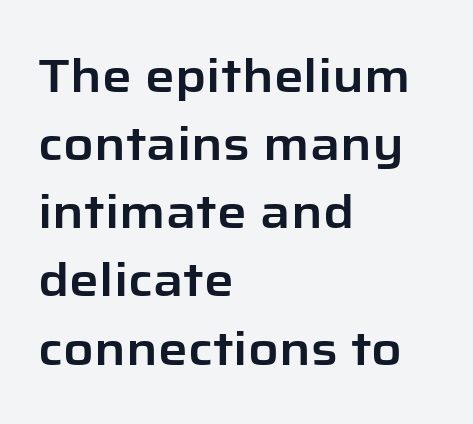
A typesetter would call this leading conventional body-copy spacing. This is roman type, the default non-slanted kind. The letters carry no serifs — their stems end cleanly without finishing strokes. Descenders hang freely into open space.
